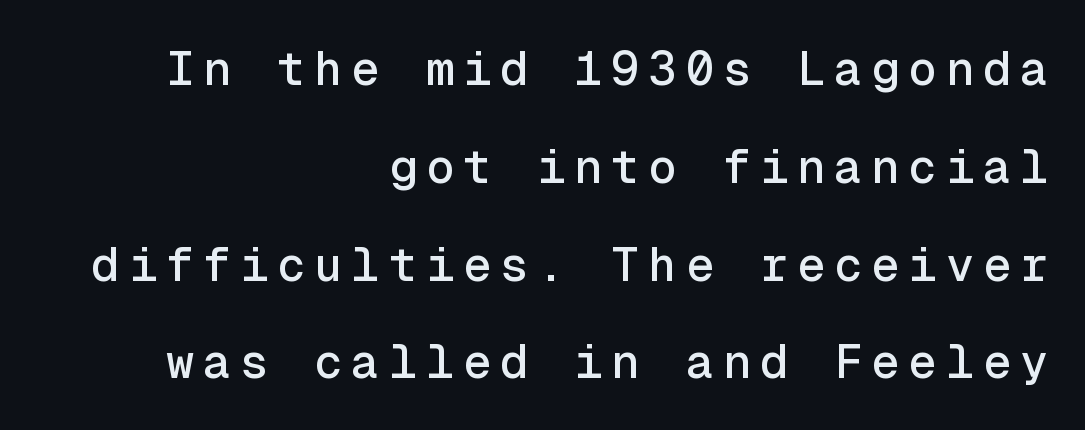
The image shows 47 px sans-serif type, upright, monospaced; set right-aligned, loose line spacing (2.08x), not underlined; a medium x-height.
